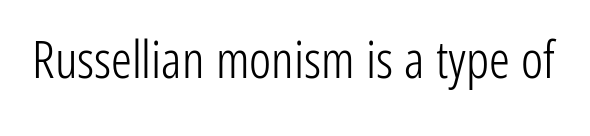
{"serif": "no", "italic": "no", "bold": "no", "weight": "light", "width": "condensed", "stroke_contrast": "low", "x_height": "medium", "monospaced": "no", "underline": "no", "letter_spacing": "normal", "letter_spacing_em": 0.0, "glyph_px": 52}
